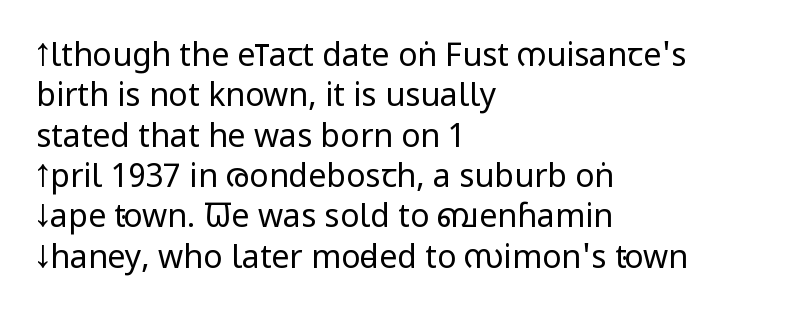
This reads as an unemphasized weight, regular at the heaviest. Does the type have serifs? No, each stem ends abruptly. The lines are quadded left. The rendering uses natural spacing where letterforms have individual widths.
